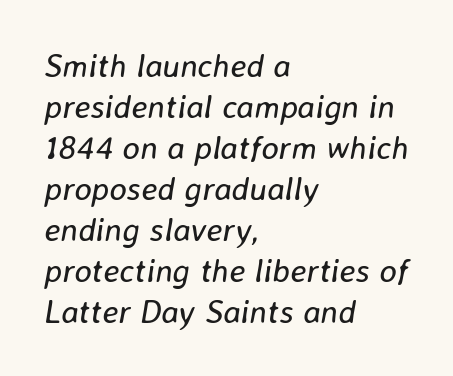
Looks like regular typesetting: each glyph gets only the width it needs. Words float on clear page, feet unadorned. It's the slanting kind of type. Every row of glyphs begins at an identical x-position on the left.
